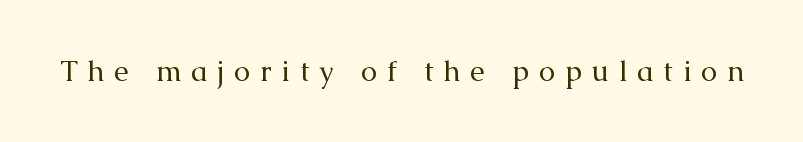
The image shows 29 px regular-weight serif type, upright; set unusually wide letter spacing (+0.34 em), not underlined; medium stroke contrast and a medium x-height.
